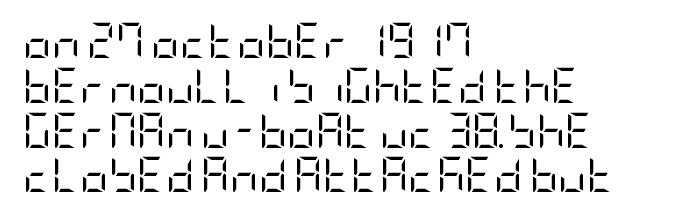
Weight: not bold — regular or lighter. The text was rendered using a sans face with plain stroke endings. Standard letterfit; no display-style spreading of the glyphs. The space directly below the letters is spotless. Baseline-to-baseline distance is the conventional proportion of letter height.
